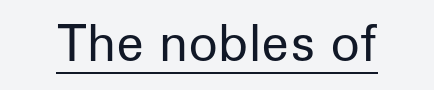
Q: Is the text bold? A: No.
Q: Is the text italic (slanted)? A: No, it is upright.
Q: Is the typeface a serif or a sans-serif typeface? A: Sans-serif.
Q: Is the text underlined? A: Yes.
Q: Is the spacing between letters normal or unusually wide? A: Normal.
Q: Width (condensed, normal, or wide)? A: Normal.
Q: Stroke contrast? A: Low.
Q: x-height? A: Medium.
Q: Monospaced? A: No.
